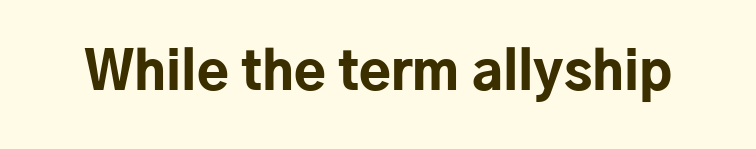
The image shows 52 px bold sans-serif type, upright; set normal letter spacing, not underlined; low stroke contrast and a medium x-height.
